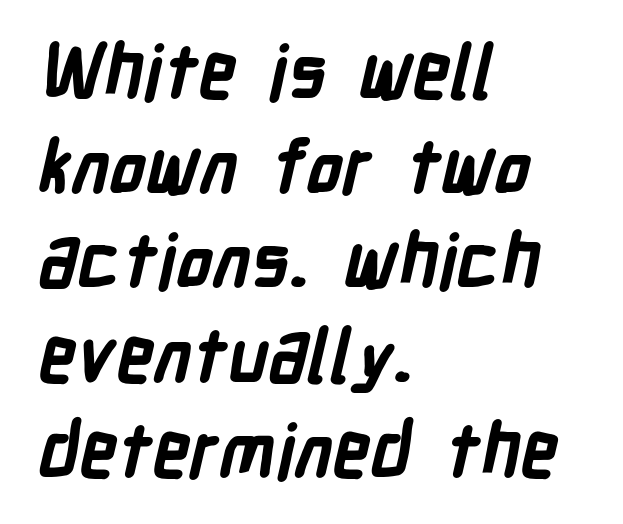
{"serif": "no", "bold": "yes", "weight": "bold", "width": "condensed", "stroke_contrast": "low", "x_height": "medium", "monospaced": "no", "underline": "no", "align": "left", "line_spacing": "normal", "line_spacing_ratio": 1.28, "letter_spacing": "normal", "letter_spacing_em": 0.0, "glyph_px": 74}
